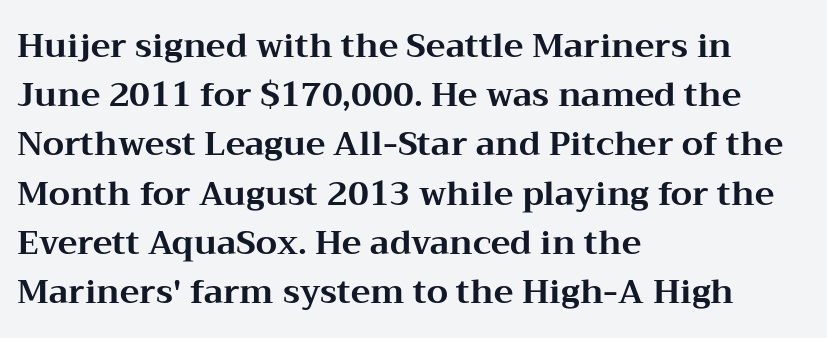
{"serif": "yes", "italic": "no", "bold": "yes", "weight": "bold", "width": "wide", "stroke_contrast": "medium", "x_height": "medium", "monospaced": "no", "underline": "no", "align": "left", "line_spacing": "normal", "line_spacing_ratio": 1.49, "letter_spacing": "normal", "letter_spacing_em": 0.0, "glyph_px": 33}
